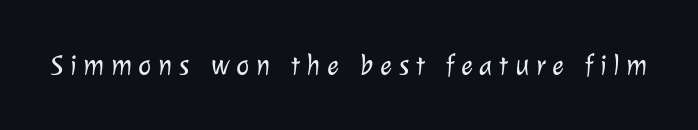
The image shows 28 px light sans-serif type; set unusually wide letter spacing (+0.24 em), not underlined; low stroke contrast and a medium x-height.
